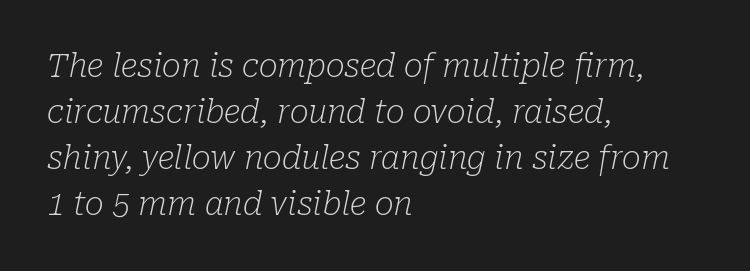
The glyphs are unaccompanied by any horizontal stroke below them. The face used here is proportionally spaced, like ordinary book or web type. Tracking here is standard; glyphs follow each other at the usual distance. Heft: none added — not bold. This is oblique type, the kind used for emphasis or titles. Reading down the block, your eye returns to a fixed left position each line.
